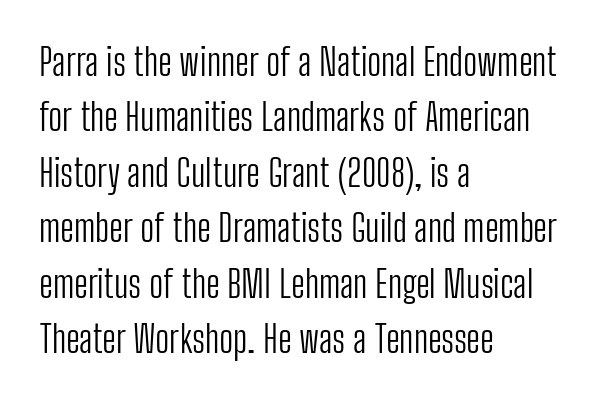
The image shows 37 px light, condensed sans-serif type, upright; set left-aligned, normal line spacing (1.5x), normal letter spacing, not underlined; low stroke contrast and a medium x-height.
